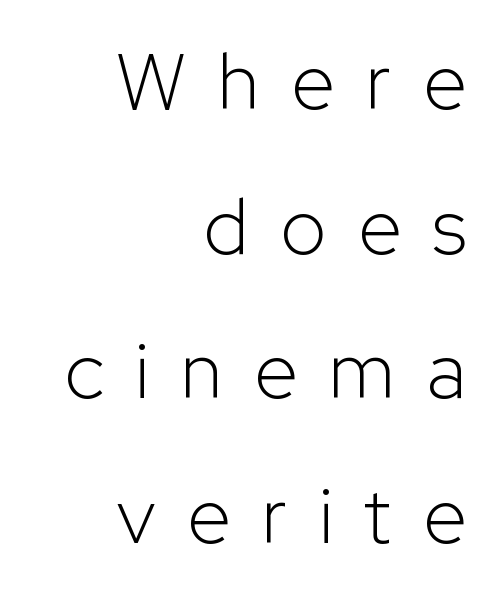
Q: Is the text bold? A: No.
Q: Is the text italic (slanted)? A: No, it is upright.
Q: Is the typeface a serif or a sans-serif typeface? A: Sans-serif.
Q: Is the text underlined? A: No.
Q: How is the paragraph aligned? A: Right-aligned.
Q: Is the spacing between letters normal or unusually wide? A: Unusually wide.
Q: Width (condensed, normal, or wide)? A: Normal.
Q: Stroke contrast? A: Low.
Q: x-height? A: Medium.
Q: Monospaced? A: No.
